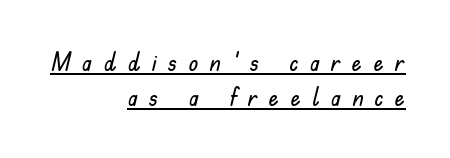
Q: Is the text italic (slanted)? A: Yes.
Q: Is the text underlined? A: Yes.
Q: How is the paragraph aligned? A: Right-aligned.
Q: Is the spacing between letters normal or unusually wide? A: Unusually wide.
Q: Is the spacing between lines tight, normal or loose? A: Normal.
